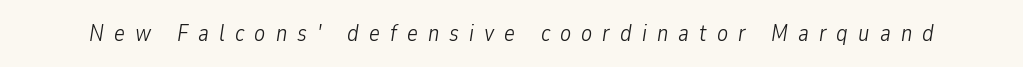
{"italic": "yes", "lean": "right", "slant_degrees": 9, "bold": "no", "underline": "no", "letter_spacing": "wide", "letter_spacing_em": 0.44, "glyph_px": 23}
